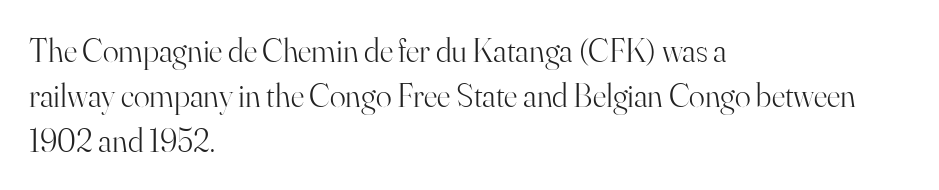
Q: Is the text bold? A: No.
Q: Is the text italic (slanted)? A: No, it is upright.
Q: Is the typeface a serif or a sans-serif typeface? A: Serif.
Q: Is the text underlined? A: No.
Q: How is the paragraph aligned? A: Left-aligned.
Q: Is the spacing between letters normal or unusually wide? A: Normal.
Q: Is the spacing between lines tight, normal or loose? A: Normal.
Q: Width (condensed, normal, or wide)? A: Normal.
Q: Stroke contrast? A: High.
Q: x-height? A: Small.
Q: Monospaced? A: No.
